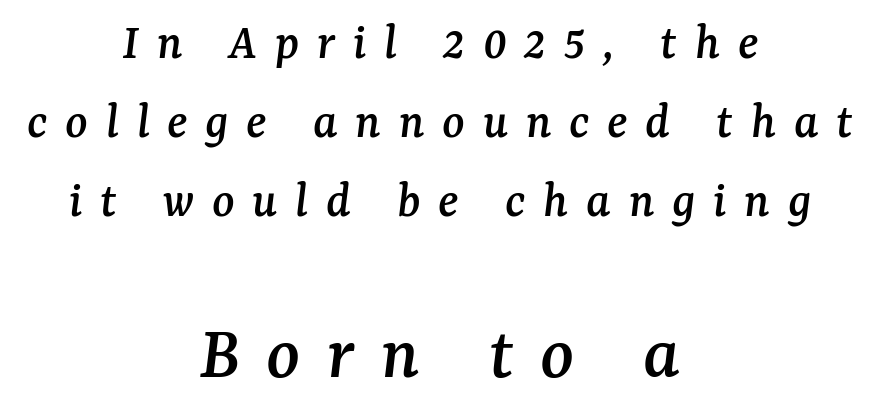
Q: Is the text italic (slanted)? A: Yes, it leans right by about 7 degrees.
Q: Is the typeface a serif or a sans-serif typeface? A: Serif.
Q: Is the text underlined? A: No.
Q: How is the paragraph aligned? A: Centered.
Q: Is the spacing between letters normal or unusually wide? A: Unusually wide.
Q: Is the spacing between lines tight, normal or loose? A: Normal.
Q: Which block of text is set in a larger size, the first (top) or the second (bottom)? A: The second (bottom) one.
Q: Width (condensed, normal, or wide)? A: Normal.
Q: Stroke contrast? A: Medium.
Q: x-height? A: Medium.
Q: Monospaced? A: No.
